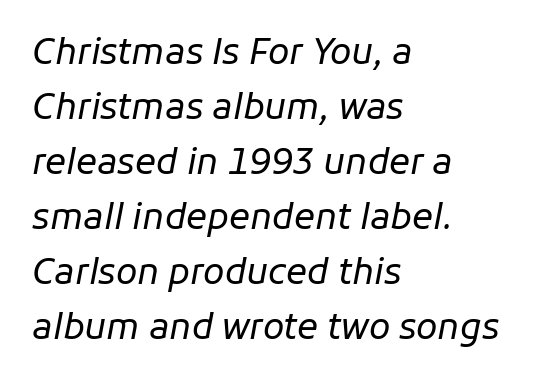
{"italic": "yes", "lean": "right", "slant_degrees": 11, "bold": "no", "weight": "regular", "width": "normal", "stroke_contrast": "low", "x_height": "medium", "monospaced": "no", "underline": "no", "align": "left", "line_spacing": "normal", "line_spacing_ratio": 1.57, "letter_spacing": "normal", "letter_spacing_em": 0.0, "glyph_px": 35}
